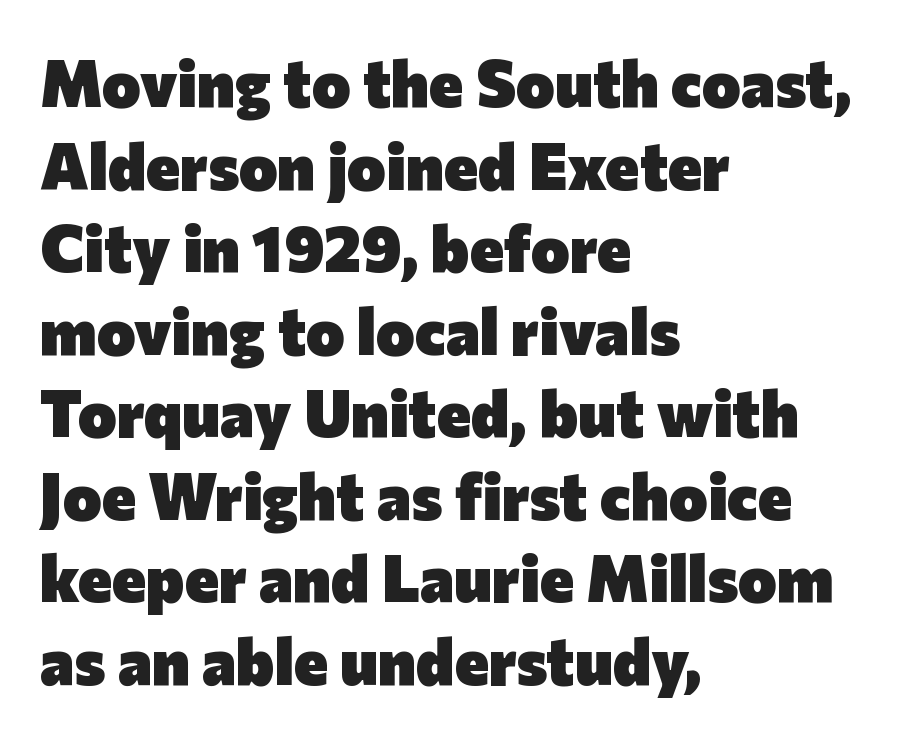
Q: Is the text bold? A: Yes.
Q: Is the text italic (slanted)? A: No, it is upright.
Q: Is the typeface a serif or a sans-serif typeface? A: Sans-serif.
Q: Is the text underlined? A: No.
Q: How is the paragraph aligned? A: Left-aligned.
Q: Is the spacing between letters normal or unusually wide? A: Normal.
Q: Is the spacing between lines tight, normal or loose? A: Normal.
Q: Width (condensed, normal, or wide)? A: Normal.
Q: Stroke contrast? A: Low.
Q: x-height? A: Medium.
Q: Monospaced? A: No.
